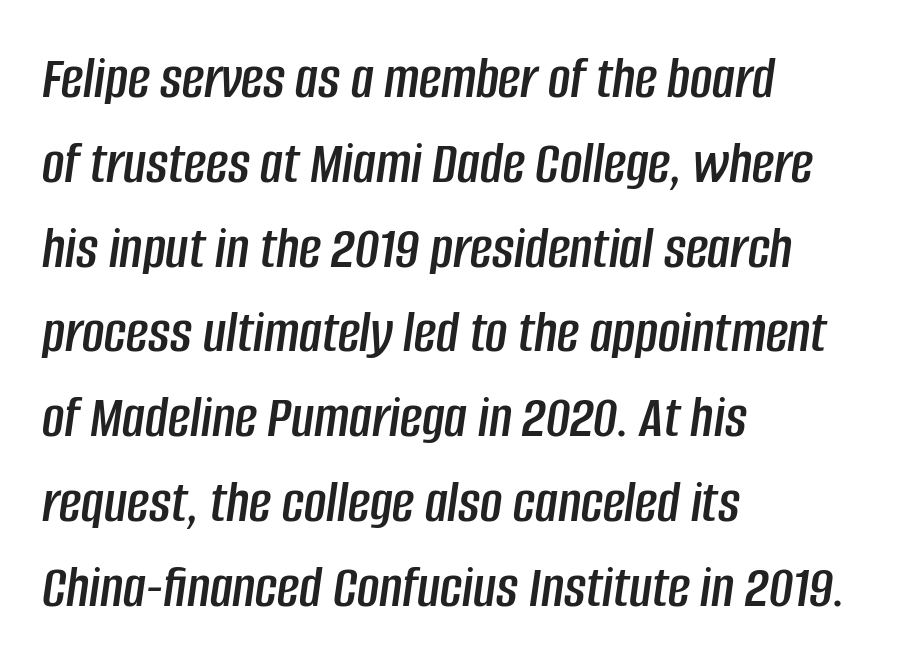
All the whitespace from short lines collects on the right. Characters follow at the spacing the type designer built in. The area under the type is left untouched. One glance says typical: line gaps are just what's usual. You could not count columns in this text — the font is proportionally spaced. These lines were composed using italics.
